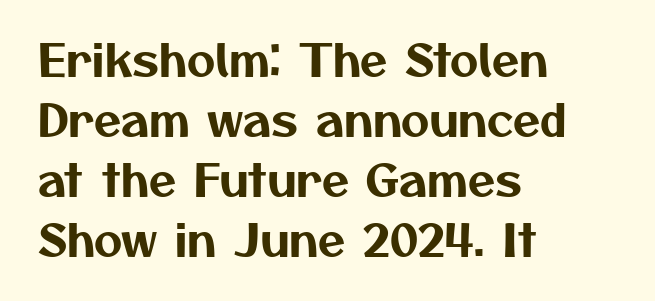
The image shows 44 px sans-serif type; set left-aligned, normal line spacing (1.36x), normal letter spacing, not underlined; medium stroke contrast and a medium x-height.
